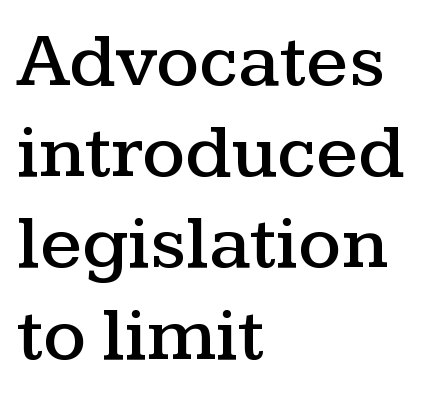
{"serif": "yes", "italic": "no", "width": "wide", "stroke_contrast": "medium", "x_height": "medium", "monospaced": "no", "underline": "no", "align": "left", "line_spacing_ratio": 1.2, "letter_spacing": "normal", "letter_spacing_em": 0.0, "glyph_px": 76}
